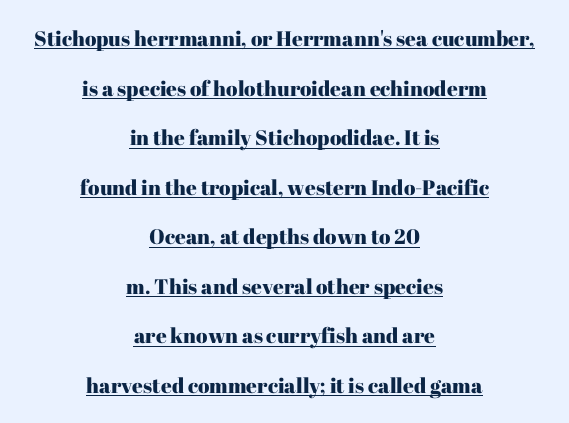
{"italic": "no", "underline": "yes", "align": "center", "line_spacing": "loose", "line_spacing_ratio": 2.36, "letter_spacing": "normal", "letter_spacing_em": 0.0, "glyph_px": 21}
